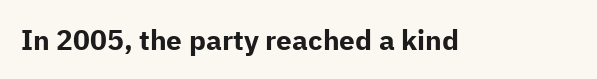
{"serif": "no", "italic": "no", "bold": "yes", "weight": "bold", "width": "normal", "stroke_contrast": "low", "x_height": "medium", "monospaced": "no", "underline": "no", "letter_spacing": "normal", "letter_spacing_em": 0.0, "glyph_px": 28}
